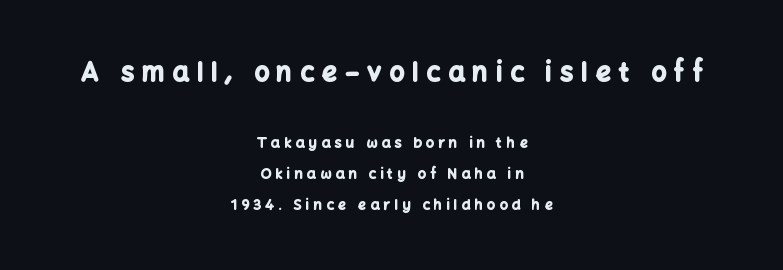
Q: Is the text bold? A: Yes.
Q: Is the text italic (slanted)? A: No, it is upright.
Q: Is the text underlined? A: No.
Q: How is the paragraph aligned? A: Centered.
Q: Is the spacing between letters normal or unusually wide? A: Unusually wide.
Q: Is the spacing between lines tight, normal or loose? A: Loose.
Q: Which block of text is set in a larger size, the first (top) or the second (bottom)? A: The first (top) one.
